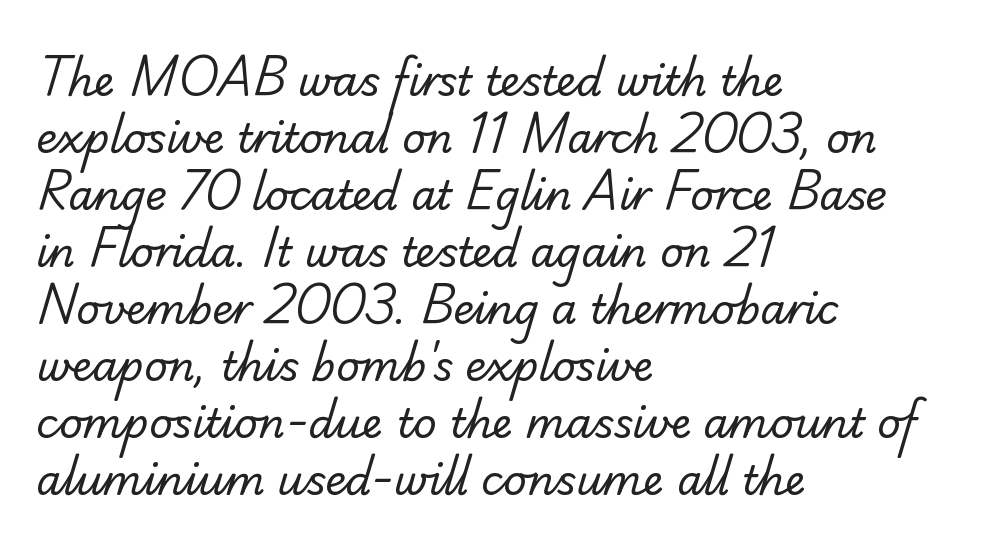
{"serif": "no", "bold": "no", "weight": "regular", "width": "normal", "stroke_contrast": "low", "x_height": "small", "monospaced": "no", "underline": "no", "align": "left", "line_spacing": "normal", "line_spacing_ratio": 1.39, "letter_spacing": "normal", "letter_spacing_em": 0.0, "glyph_px": 41}
